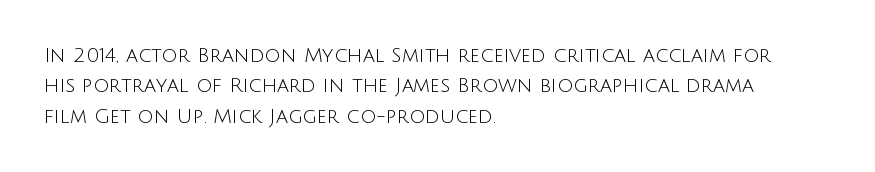
The typesetting does not lean heavy: it is not bold. Words appear dense and cohesive because spacing is normal. Every character sits straight up, as roman type does. What's the leading like? Ordinary, nothing unusual. Glance below the letters and you will spot only blank space.
